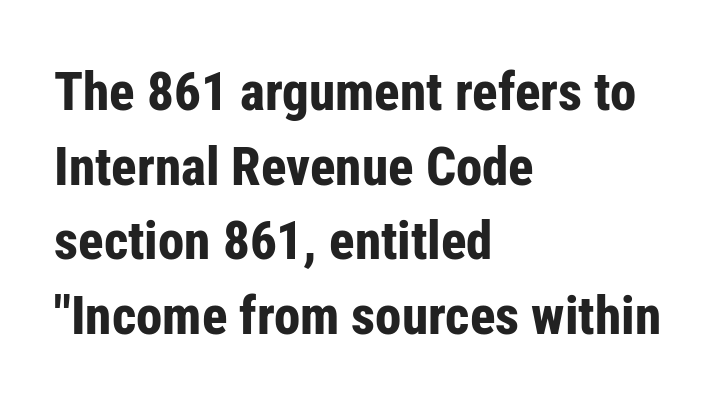
Q: Is the text bold? A: Yes.
Q: Is the text italic (slanted)? A: No, it is upright.
Q: Is the typeface a serif or a sans-serif typeface? A: Sans-serif.
Q: Is the text underlined? A: No.
Q: How is the paragraph aligned? A: Left-aligned.
Q: Is the spacing between letters normal or unusually wide? A: Normal.
Q: Is the spacing between lines tight, normal or loose? A: Normal.
Q: Width (condensed, normal, or wide)? A: Condensed.
Q: Stroke contrast? A: Low.
Q: x-height? A: Medium.
Q: Monospaced? A: No.
